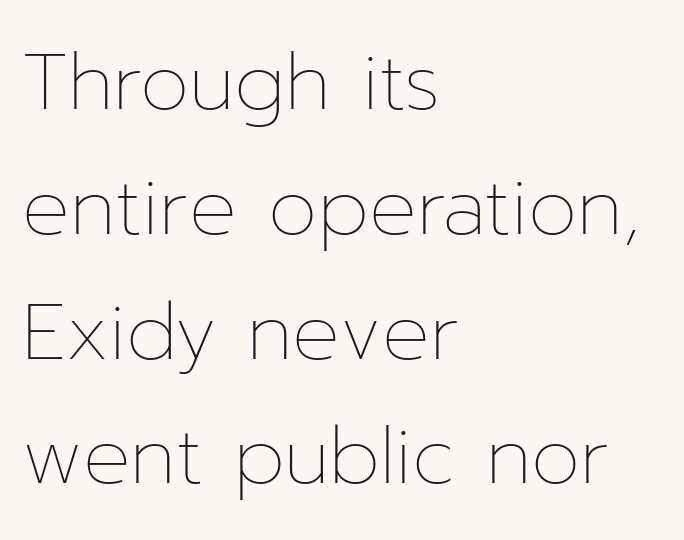
Q: Is the text bold? A: No.
Q: Is the text italic (slanted)? A: No, it is upright.
Q: Is the text underlined? A: No.
Q: How is the paragraph aligned? A: Left-aligned.
Q: Is the spacing between letters normal or unusually wide? A: Normal.
Q: Is the spacing between lines tight, normal or loose? A: Normal.
Q: Width (condensed, normal, or wide)? A: Normal.
Q: Stroke contrast? A: Low.
Q: x-height? A: Medium.
Q: Monospaced? A: No.
